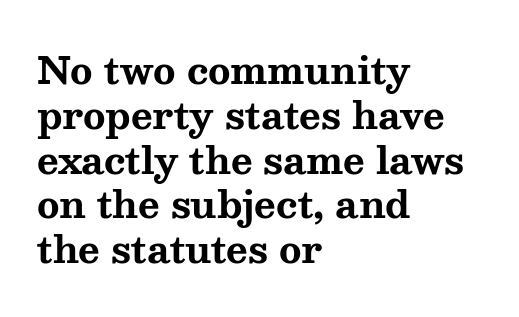
{"serif": "yes", "italic": "no", "bold": "yes", "weight": "bold", "width": "wide", "stroke_contrast": "medium", "x_height": "medium", "monospaced": "no", "underline": "no", "align": "left", "line_spacing_ratio": 1.21, "letter_spacing": "normal", "letter_spacing_em": 0.0, "glyph_px": 37}
